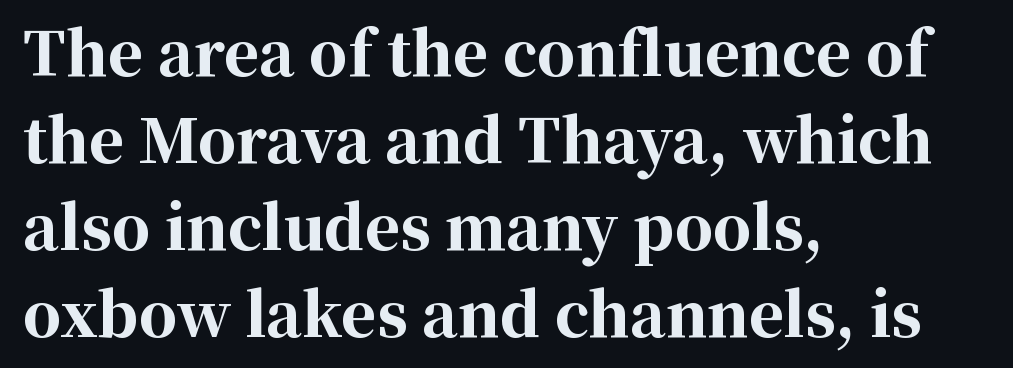
The typeface chosen for these lines features serifs. As a designer I'd log this as weight 700, bold. Spacing verdict: proportional, widths tailored to each character. Vertically, the passage feels balanced, rows spaced as you'd expect. The letters stand upright; this is a roman face.
